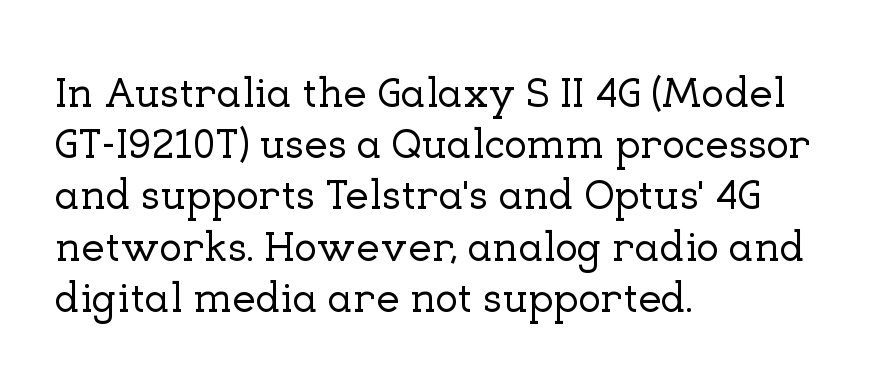
{"serif": "yes", "italic": "no", "width": "normal", "stroke_contrast": "low", "x_height": "medium", "monospaced": "no", "underline": "no", "align": "left", "line_spacing_ratio": 1.22, "letter_spacing": "normal", "letter_spacing_em": 0.0, "glyph_px": 42}
